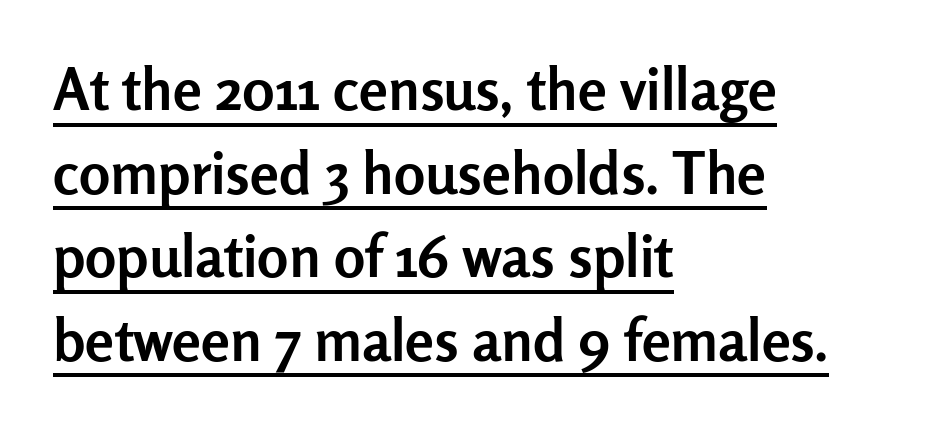
The image shows 58 px semibold sans-serif type, upright; set left-aligned, normal line spacing (1.44x), normal letter spacing, underlined; low stroke contrast and a medium x-height.
